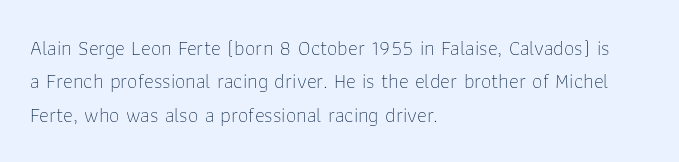
How would I describe the line gaps? Plain and ordinary. Weight: in the light-to-regular range. The type is set solid horizontally, with unmodified tracking. The lines are quadded left.
